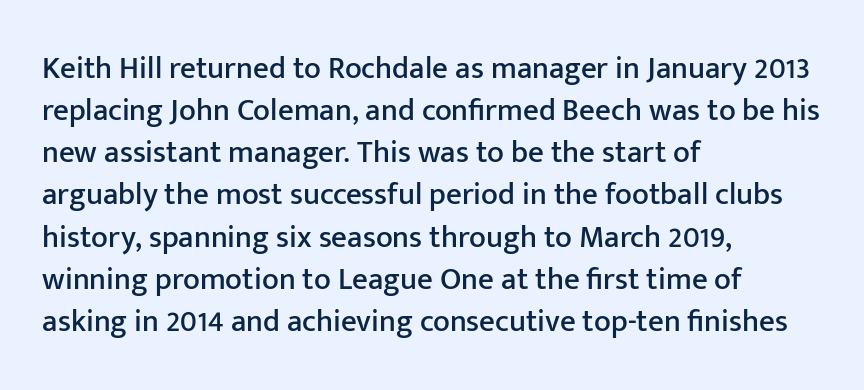
Tracking value appears to be zero — textbook default spacing. Honestly, there is no underline to notice here at all. Do the characters align in a grid? No, the font is proportional. All the whitespace from short lines collects on the right.
